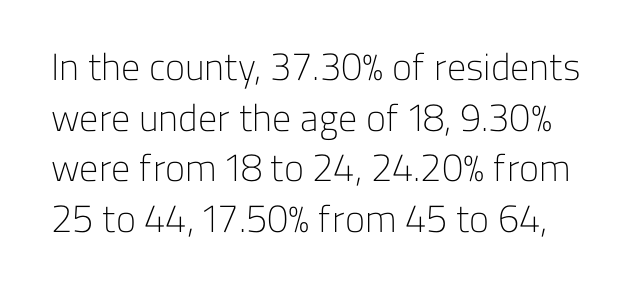
Q: Is the text bold? A: No.
Q: Is the text italic (slanted)? A: No, it is upright.
Q: Is the typeface a serif or a sans-serif typeface? A: Sans-serif.
Q: Is the text underlined? A: No.
Q: Is the spacing between letters normal or unusually wide? A: Normal.
Q: Is the spacing between lines tight, normal or loose? A: Normal.
Q: Width (condensed, normal, or wide)? A: Normal.
Q: Stroke contrast? A: Low.
Q: x-height? A: Medium.
Q: Monospaced? A: No.
